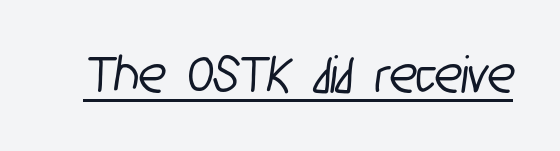
The image shows 55 px condensed sans-serif type; set normal letter spacing, underlined; low stroke contrast and a medium x-height.
